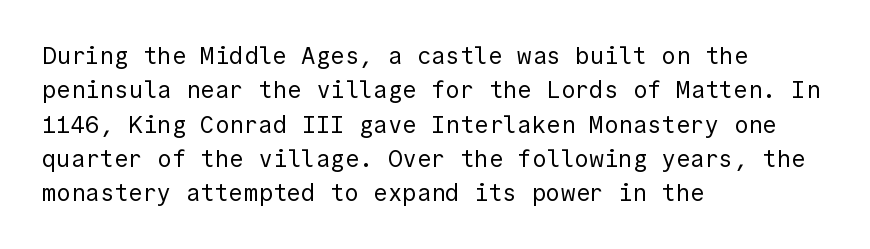
{"italic": "no", "bold": "no", "underline": "no", "align": "left", "line_spacing": "normal", "line_spacing_ratio": 1.43, "letter_spacing": "normal", "letter_spacing_em": 0.0, "glyph_px": 24}
